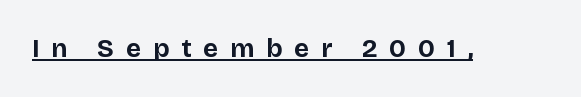
Q: Is the text bold? A: Yes.
Q: Is the text italic (slanted)? A: No, it is upright.
Q: Is the text underlined? A: Yes.
Q: Is the spacing between letters normal or unusually wide? A: Unusually wide.
